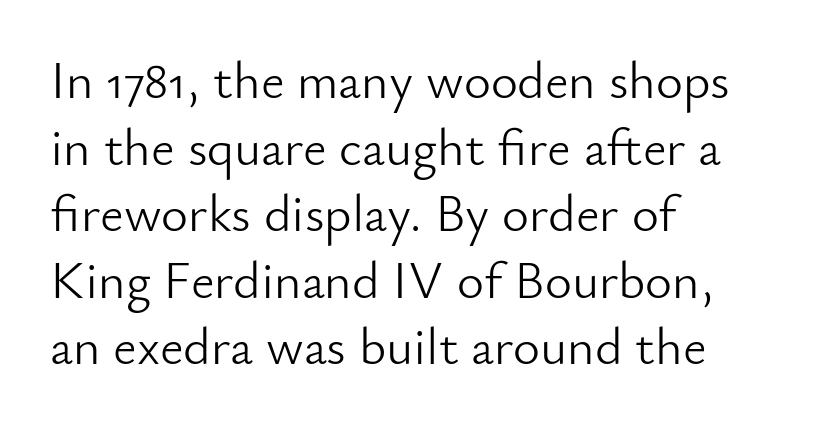
The image shows 52 px light sans-serif type, upright; set left-aligned, normal line spacing (1.28x), normal letter spacing, not underlined; low stroke contrast and a small x-height.
